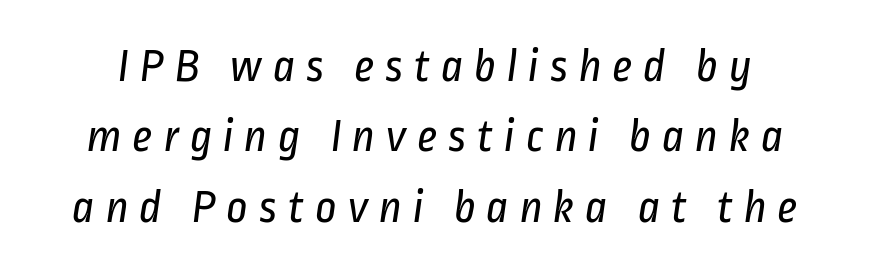
A typesetter would call this leading conventional body-copy spacing. No extra ink here — the face is not bold. Is this a fixed-width face? No — the glyphs have proportional, varying widths. This rendering widens character spacing well past its baseline value. Underlining? Definitely not there. Look at the bottom of the vertical strokes: they stop flat, with no serifs.
